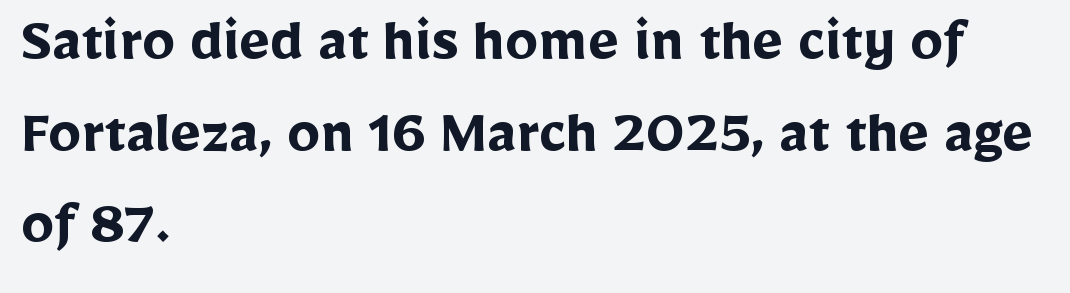
The image shows 66 px semibold sans-serif type, upright; set left-aligned, normal line spacing (1.39x), normal letter spacing, not underlined; low stroke contrast and a medium x-height.
